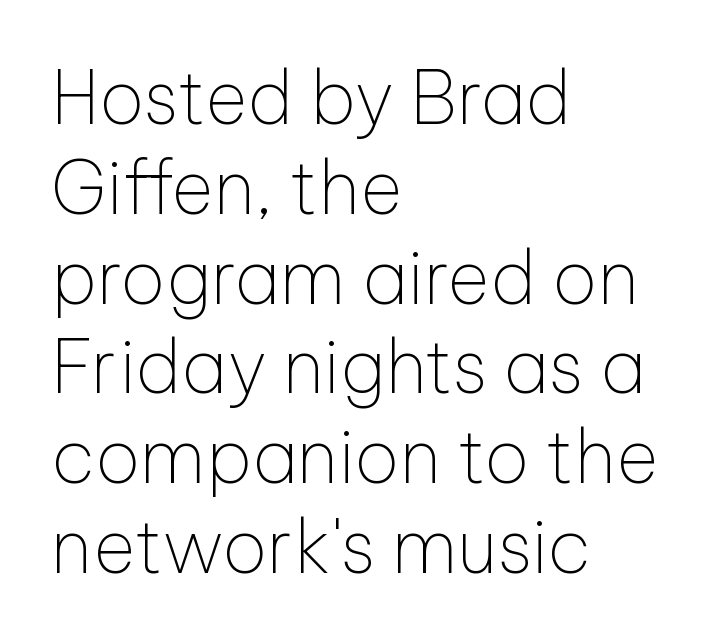
The image shows 73 px thin sans-serif type, upright; set left-aligned, line spacing 1.23x, normal letter spacing, not underlined; low stroke contrast and a medium x-height.
